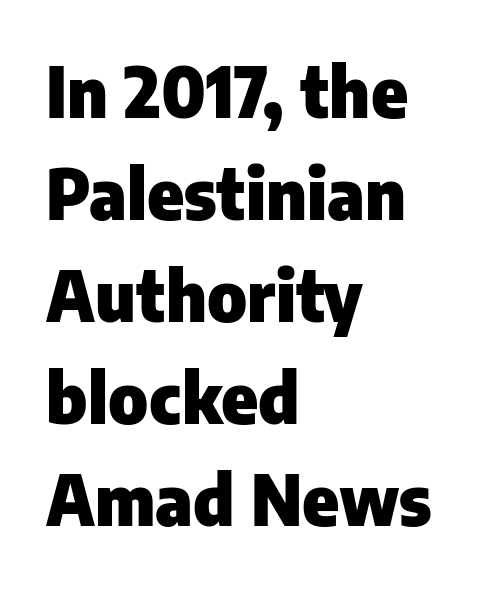
The image shows 69 px heavy sans-serif type, upright; set left-aligned, normal line spacing (1.48x), normal letter spacing, not underlined; low stroke contrast and a medium x-height.
